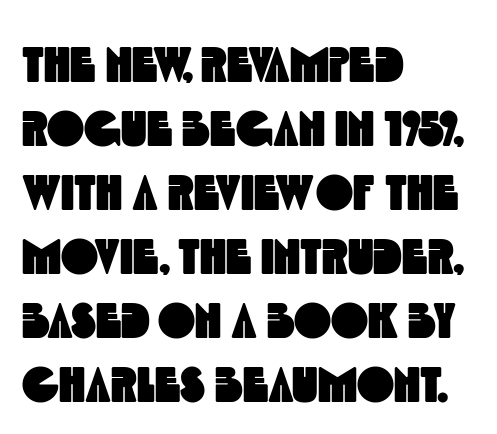
The image shows 50 px condensed sans-serif type; set left-aligned, normal line spacing (1.28x), normal letter spacing, not underlined; a large x-height.
